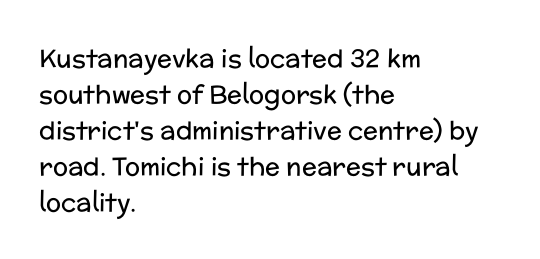
Q: Is the text bold? A: No.
Q: Is the text italic (slanted)? A: No, it is upright.
Q: Is the text underlined? A: No.
Q: How is the paragraph aligned? A: Left-aligned.
Q: Is the spacing between letters normal or unusually wide? A: Normal.
Q: Is the spacing between lines tight, normal or loose? A: Normal.
